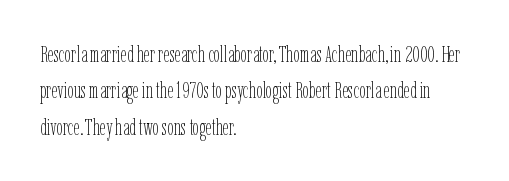
Compared with typical paragraphs, the rows here are spaced about the same. The letterforms sit at book weight or below. Ascenders rise straight up at ninety degrees. The lines are quadded left. Check the space under the baseline: it is left empty. Tracking value appears to be zero — textbook default spacing.
